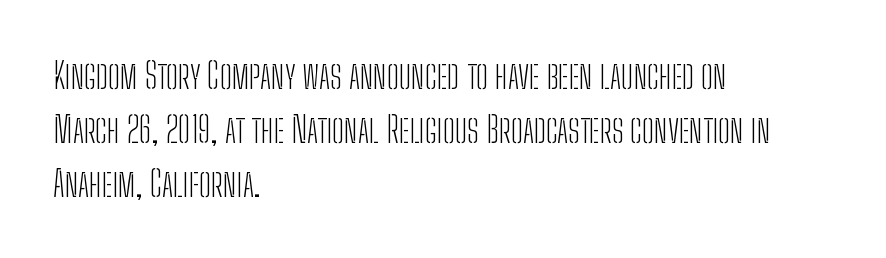
{"serif": "no", "italic": "no", "bold": "no", "weight": "light", "width": "condensed", "stroke_contrast": "low", "x_height": "medium", "monospaced": "no", "underline": "no", "align": "left", "line_spacing": "normal", "line_spacing_ratio": 1.5, "letter_spacing": "normal", "letter_spacing_em": 0.0, "glyph_px": 36}
